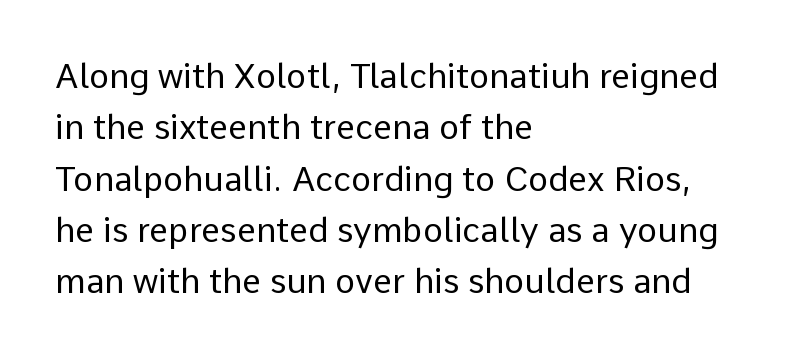
The image shows 34 px regular-weight sans-serif type, upright; set left-aligned, normal line spacing (1.51x), normal letter spacing, not underlined; low stroke contrast and a medium x-height.
